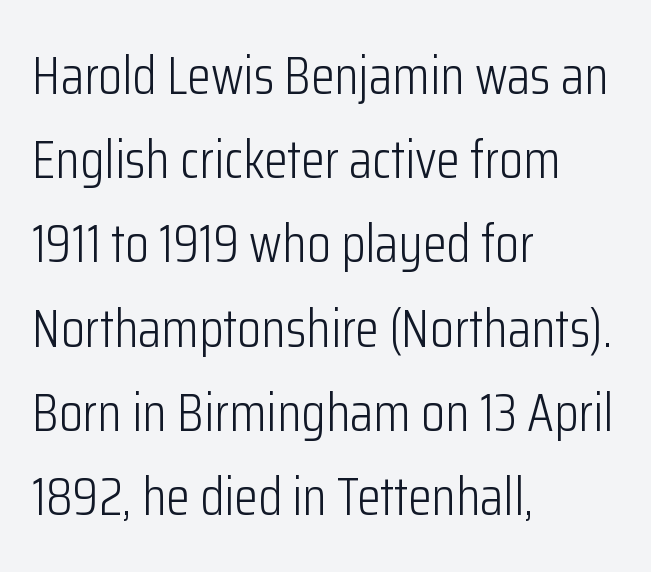
{"serif": "no", "italic": "no", "bold": "no", "weight": "light", "width": "condensed", "stroke_contrast": "low", "x_height": "medium", "monospaced": "no", "underline": "no", "align": "left", "line_spacing": "normal", "line_spacing_ratio": 1.56, "letter_spacing": "normal", "letter_spacing_em": 0.0, "glyph_px": 54}
